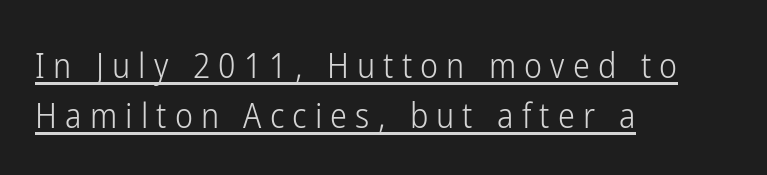
Q: Is the text bold? A: No.
Q: Is the text italic (slanted)? A: No, it is upright.
Q: Is the typeface a serif or a sans-serif typeface? A: Sans-serif.
Q: Is the text underlined? A: Yes.
Q: How is the paragraph aligned? A: Left-aligned.
Q: Is the spacing between letters normal or unusually wide? A: Unusually wide.
Q: Is the spacing between lines tight, normal or loose? A: Normal.
Q: Width (condensed, normal, or wide)? A: Condensed.
Q: Stroke contrast? A: Low.
Q: x-height? A: Medium.
Q: Monospaced? A: No.
